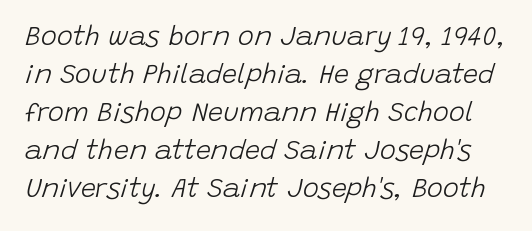
Q: Is the text bold? A: No.
Q: Is the text italic (slanted)? A: Yes, it leans right by about 15 degrees.
Q: Is the text underlined? A: No.
Q: Is the spacing between letters normal or unusually wide? A: Normal.
Q: Is the spacing between lines tight, normal or loose? A: Normal.
